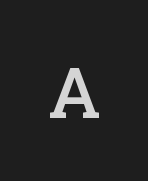
{"serif": "yes", "italic": "no", "bold": "semi", "weight": "semibold", "width": "normal", "stroke_contrast": "low", "x_height": "medium", "monospaced": "no", "underline": "no", "letter_spacing": "wide", "letter_spacing_em": 0.23, "glyph_px": 71}
